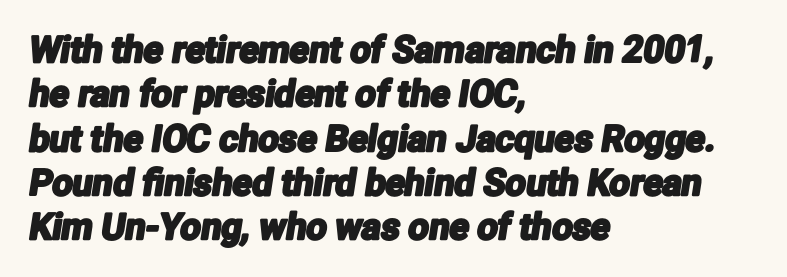
The image shows 36 px condensed sans-serif type; set left-aligned, line spacing 1.23x, normal letter spacing, not underlined; low stroke contrast and a medium x-height.
